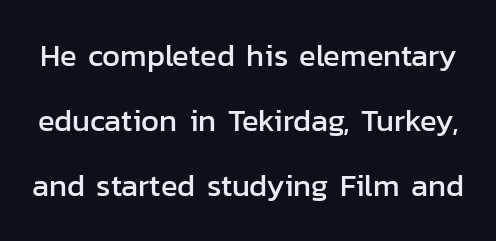
Q: Is the text italic (slanted)? A: No, it is upright.
Q: Is the typeface a serif or a sans-serif typeface? A: Sans-serif.
Q: Is the text underlined? A: No.
Q: Is the spacing between letters normal or unusually wide? A: Normal.
Q: Is the spacing between lines tight, normal or loose? A: Loose.
Q: Width (condensed, normal, or wide)? A: Normal.
Q: Stroke contrast? A: Low.
Q: x-height? A: Medium.
Q: Monospaced? A: No.
